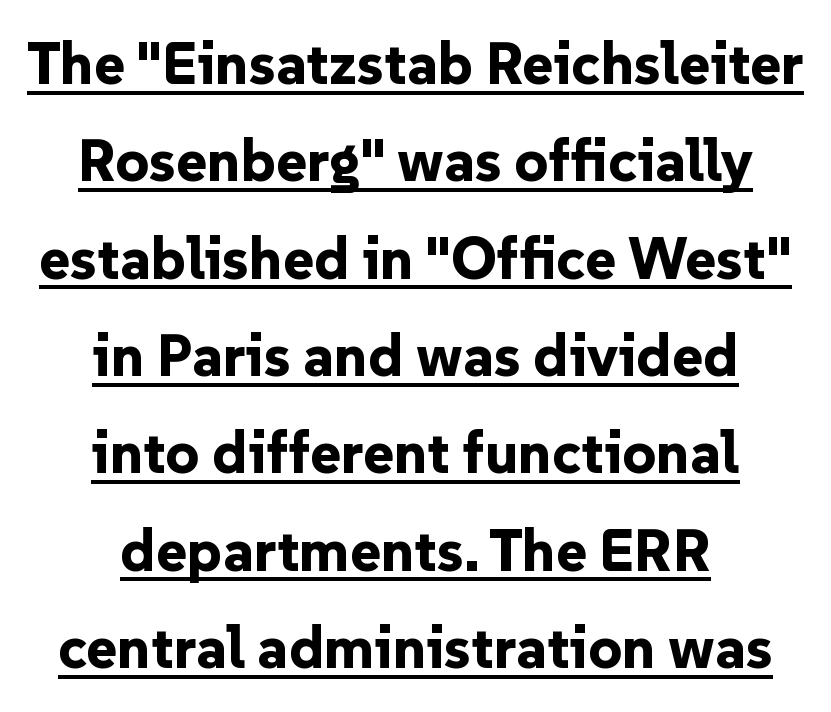
Q: Is the text bold? A: Yes.
Q: Is the text italic (slanted)? A: No, it is upright.
Q: Is the typeface a serif or a sans-serif typeface? A: Sans-serif.
Q: Is the text underlined? A: Yes.
Q: How is the paragraph aligned? A: Centered.
Q: Is the spacing between letters normal or unusually wide? A: Normal.
Q: Is the spacing between lines tight, normal or loose? A: Normal.
Q: Width (condensed, normal, or wide)? A: Normal.
Q: Stroke contrast? A: Low.
Q: x-height? A: Medium.
Q: Monospaced? A: No.
